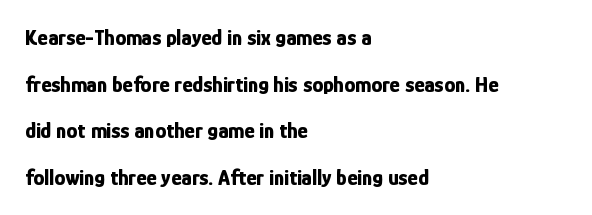
The image shows 22 px bold type, upright; set left-aligned, loose line spacing (2.12x), normal letter spacing, not underlined.
